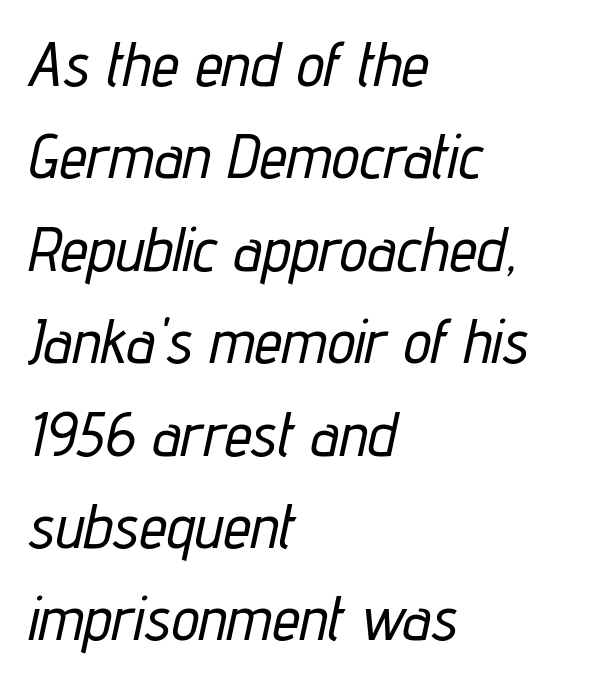
Leftover space on each line is placed entirely after the last word. Notice how descenders clear the ascenders below comfortably — that's standard leading. Tracking here is standard; glyphs follow each other at the usual distance. Slanted lettering throughout. Rule under the text: the space is simply empty.
